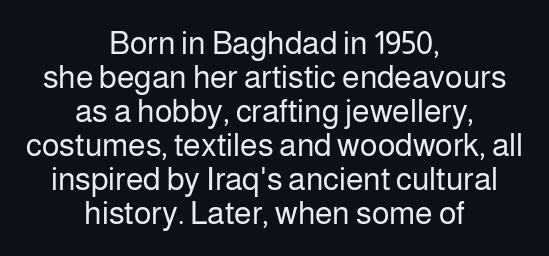
{"serif": "no", "italic": "no", "bold": "no", "weight": "regular", "width": "normal", "stroke_contrast": "low", "x_height": "medium", "monospaced": "no", "underline": "no", "align": "center", "line_spacing": "tight", "line_spacing_ratio": 1.06, "letter_spacing": "normal", "letter_spacing_em": 0.0, "glyph_px": 32}
